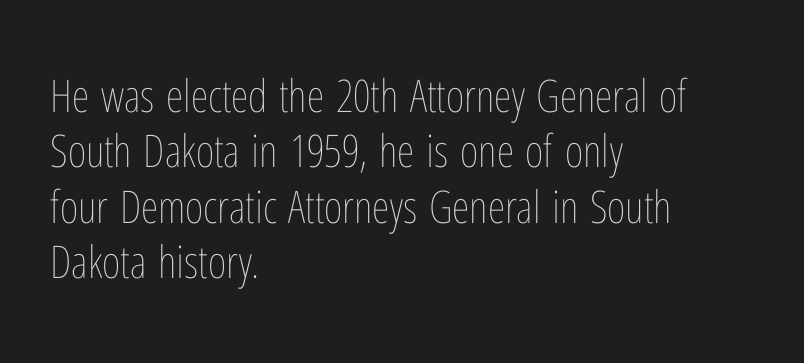
{"italic": "no", "bold": "no", "weight": "thin", "width": "condensed", "stroke_contrast": "low", "x_height": "medium", "monospaced": "no", "underline": "no", "align": "left", "line_spacing_ratio": 1.23, "letter_spacing": "normal", "letter_spacing_em": 0.0, "glyph_px": 45}
